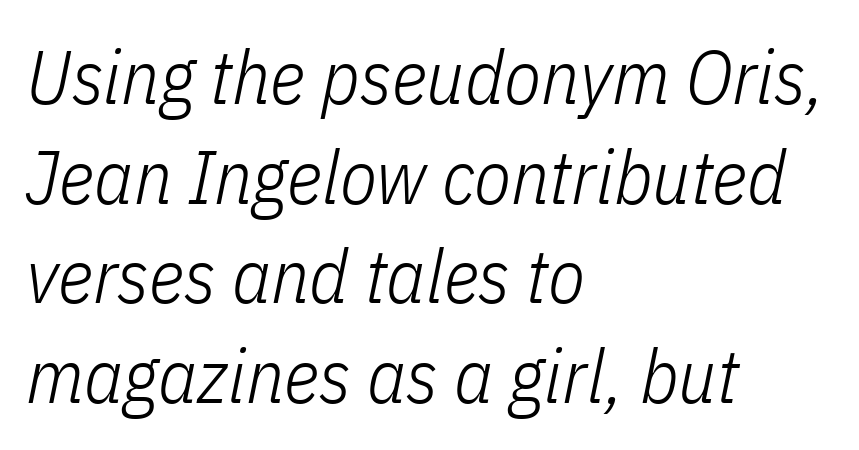
Q: Is the text bold? A: No.
Q: Is the text italic (slanted)? A: Yes, it leans right by about 11 degrees.
Q: Is the text underlined? A: No.
Q: How is the paragraph aligned? A: Left-aligned.
Q: Is the spacing between letters normal or unusually wide? A: Normal.
Q: Is the spacing between lines tight, normal or loose? A: Normal.
Q: Width (condensed, normal, or wide)? A: Condensed.
Q: Stroke contrast? A: Low.
Q: x-height? A: Medium.
Q: Monospaced? A: No.
